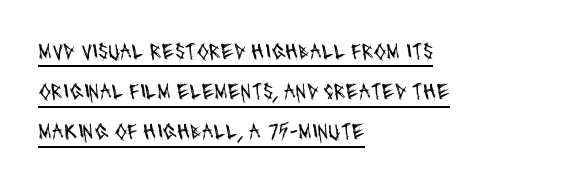
{"bold": "no", "underline": "yes", "align": "left", "line_spacing_ratio": 1.75, "letter_spacing": "normal", "letter_spacing_em": 0.0, "glyph_px": 23}
